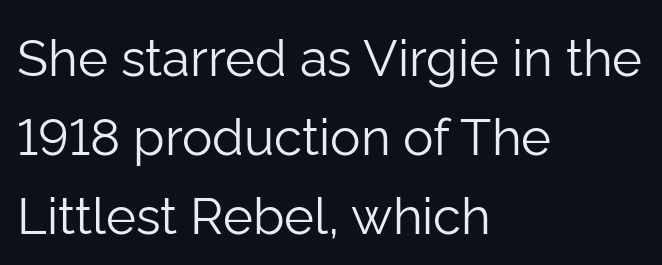
{"serif": "no", "italic": "no", "bold": "no", "weight": "light", "width": "normal", "stroke_contrast": "low", "x_height": "medium", "monospaced": "no", "underline": "no", "align": "left", "line_spacing": "normal", "line_spacing_ratio": 1.55, "letter_spacing": "normal", "letter_spacing_em": 0.0, "glyph_px": 51}
